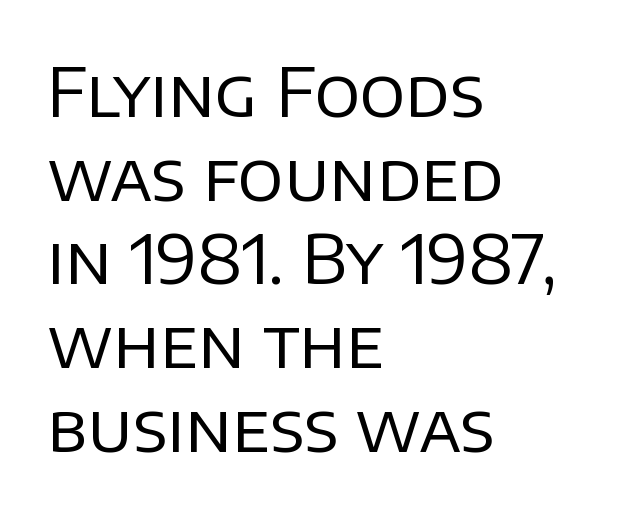
Where is the straight margin? On the left. If you drew a line through each stem, it would be perfectly vertical. Short note: letters normally spaced. Notice how descenders clear the ascenders below comfortably — that's standard leading. Observe the absence of serifs on each vertical stroke in this sample.
